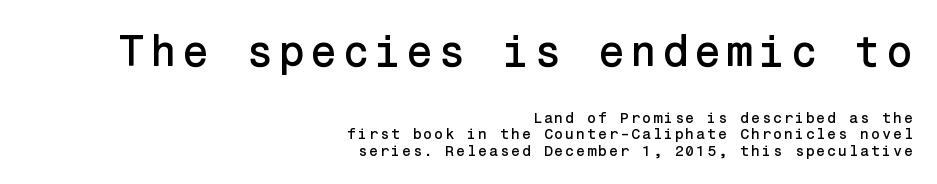
{"serif": "no", "italic": "no", "width": "normal", "stroke_contrast": "low", "x_height": "medium", "underline": "no", "align": "right", "line_spacing": "tight", "line_spacing_ratio": 1.1, "larger_block": "first", "size_ratio": 2.93, "glyph_px": 44}
